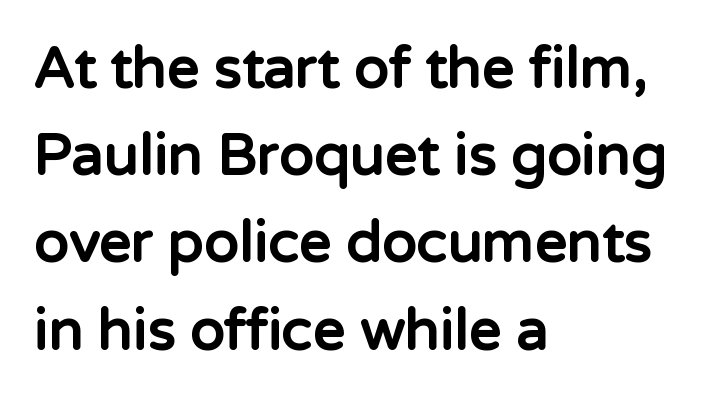
The glyphs have the mass of a bold cut. These lines are rendered in a variable-pitch font. Alignment: flush left. The rendering uses a moderate line-height, typical for paragraphs.
